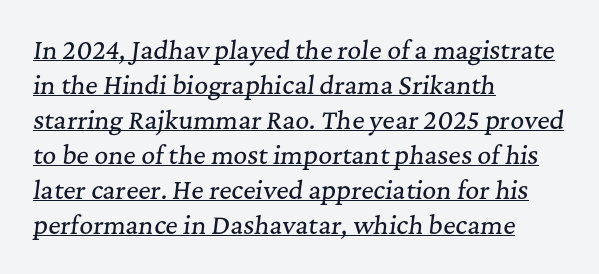
The rendering uses a moderate line-height, typical for paragraphs. Characters are canted at an angle relative to the baseline's perpendicular. Teacher's note: observe the even left margin — that is flush-left alignment. Honestly, the underline is the first thing you notice here.
